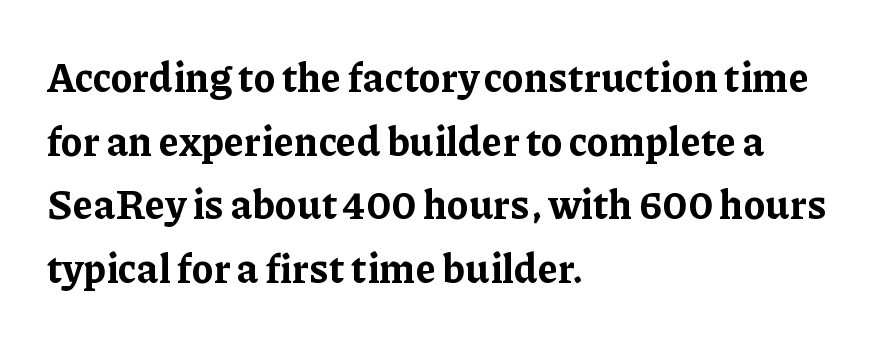
These lines are rendered in a variable-pitch font. Line beginnings align vertically; line endings do not. I'd call this a serif setting — the letters wear small feet. Weight: bold.
